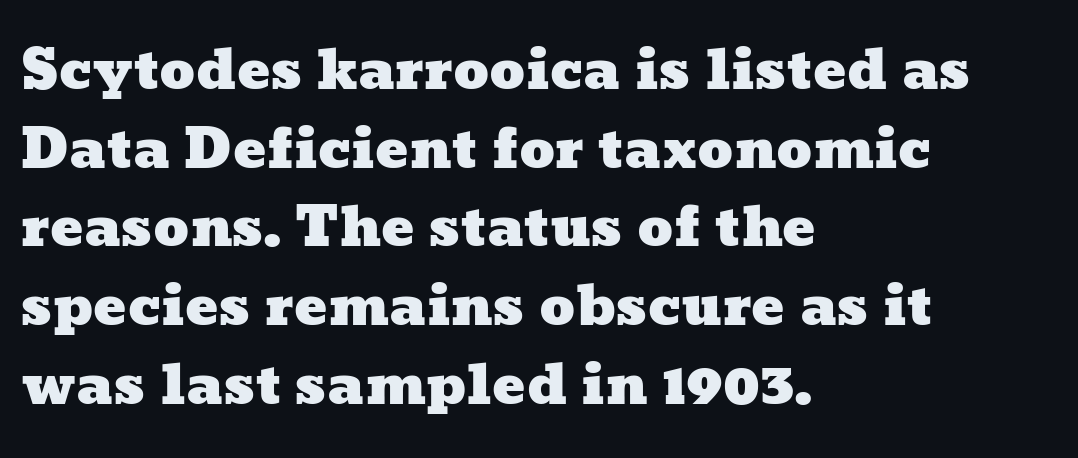
Bare-footed words on every line. Left-aligned paragraph, ragged on the right. Is this a fixed-width face? No — the glyphs have proportional, varying widths. What stands out about the letter spacing? Nothing — it is the standard amount.
